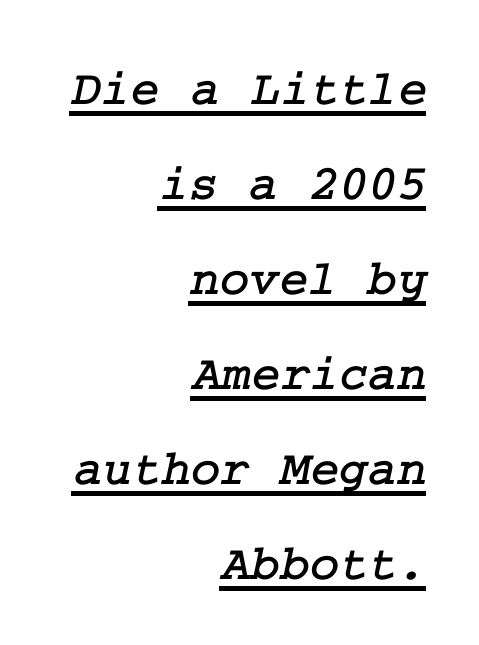
Q: Is the typeface a serif or a sans-serif typeface? A: Serif.
Q: Is the text underlined? A: Yes.
Q: How is the paragraph aligned? A: Right-aligned.
Q: Is the spacing between letters normal or unusually wide? A: Normal.
Q: Is the spacing between lines tight, normal or loose? A: Loose.
Q: Width (condensed, normal, or wide)? A: Normal.
Q: Stroke contrast? A: Low.
Q: x-height? A: Medium.
